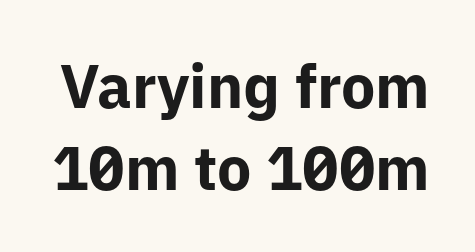
{"serif": "no", "italic": "no", "bold": "yes", "weight": "bold", "width": "normal", "stroke_contrast": "low", "x_height": "medium", "monospaced": "no", "underline": "no", "line_spacing": "normal", "line_spacing_ratio": 1.34, "letter_spacing": "normal", "letter_spacing_em": 0.0, "glyph_px": 61}
